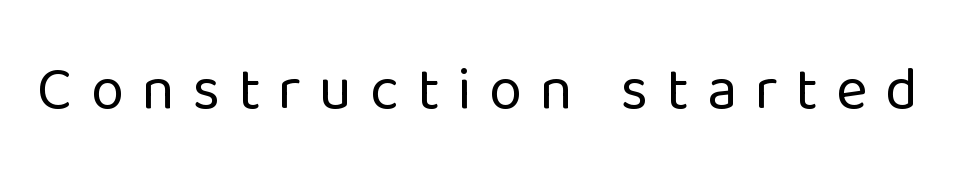
{"serif": "no", "italic": "no", "bold": "no", "weight": "regular", "width": "normal", "stroke_contrast": "low", "x_height": "medium", "monospaced": "no", "underline": "no", "letter_spacing": "wide", "letter_spacing_em": 0.3, "glyph_px": 60}
